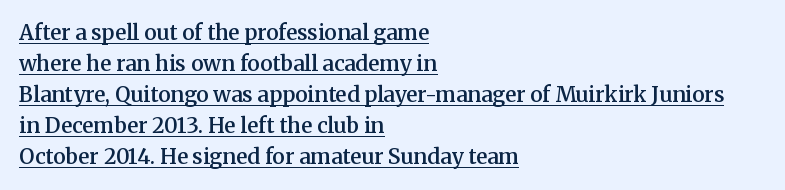
Q: Is the text bold? A: Semi-bold.
Q: Is the text italic (slanted)? A: No, it is upright.
Q: Is the text underlined? A: Yes.
Q: How is the paragraph aligned? A: Left-aligned.
Q: Is the spacing between letters normal or unusually wide? A: Normal.
Q: Is the spacing between lines tight, normal or loose? A: Normal.
